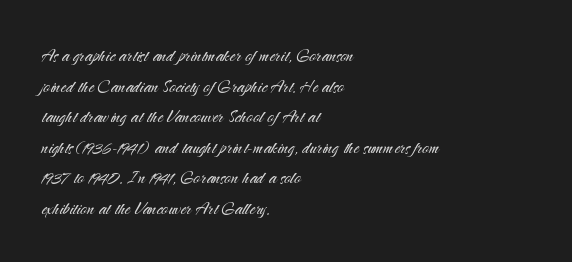
The image shows 22 px text type; set left-aligned, normal line spacing (1.39x), normal letter spacing, not underlined.
